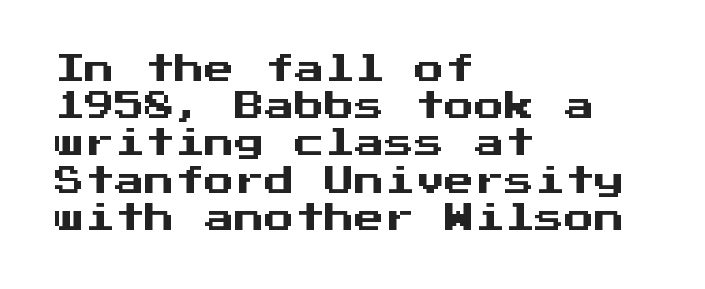
{"serif": "no", "italic": "no", "width": "normal", "stroke_contrast": "medium", "x_height": "medium", "monospaced": "yes", "underline": "no", "align": "left", "line_spacing_ratio": 1.24, "letter_spacing": "normal", "letter_spacing_em": 0.0, "glyph_px": 30}
